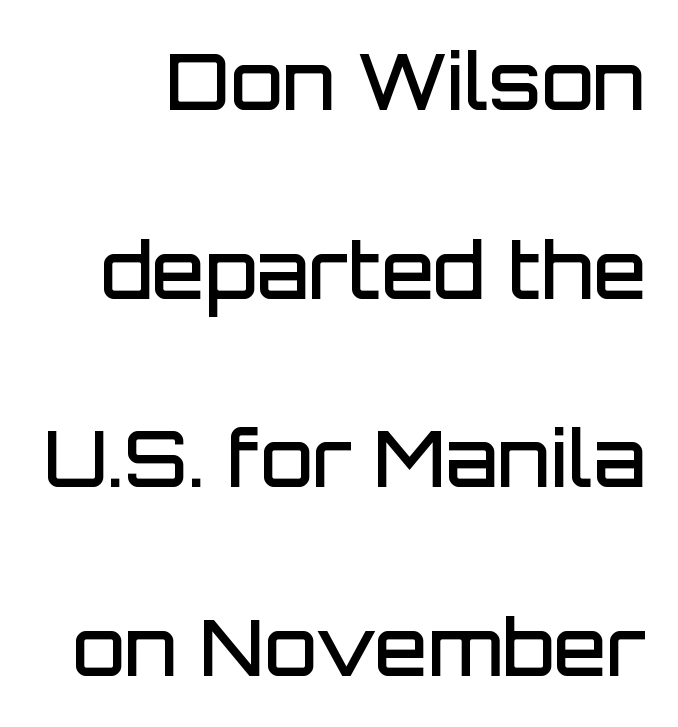
{"serif": "no", "italic": "no", "bold": "semi", "weight": "semibold", "width": "normal", "stroke_contrast": "low", "x_height": "large", "monospaced": "no", "underline": "no", "line_spacing": "loose", "line_spacing_ratio": 2.45, "letter_spacing": "normal", "letter_spacing_em": 0.0, "glyph_px": 77}
